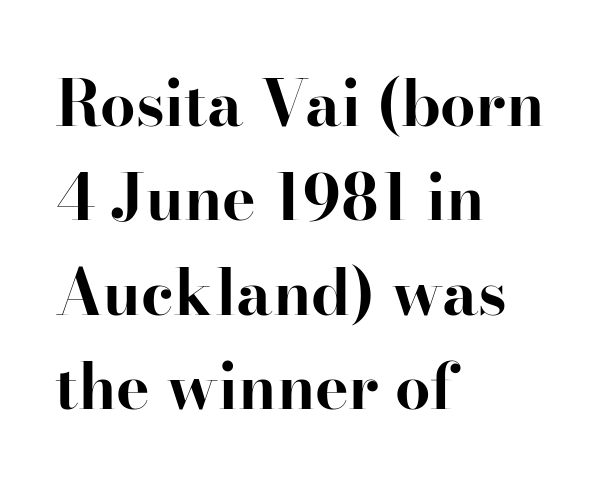
{"serif": "yes", "italic": "no", "bold": "yes", "weight": "bold", "width": "normal", "stroke_contrast": "high", "x_height": "small", "monospaced": "no", "underline": "no", "align": "left", "line_spacing": "normal", "line_spacing_ratio": 1.5, "letter_spacing": "normal", "letter_spacing_em": 0.0, "glyph_px": 63}
